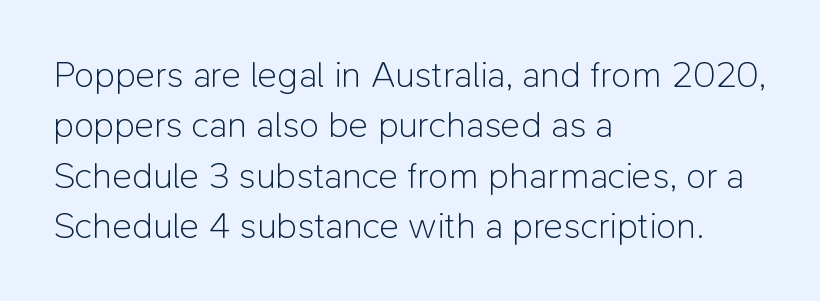
{"serif": "no", "italic": "no", "bold": "no", "weight": "light", "width": "normal", "stroke_contrast": "low", "x_height": "medium", "monospaced": "no", "underline": "no", "align": "left", "line_spacing": "normal", "line_spacing_ratio": 1.36, "letter_spacing": "normal", "letter_spacing_em": 0.0, "glyph_px": 37}
